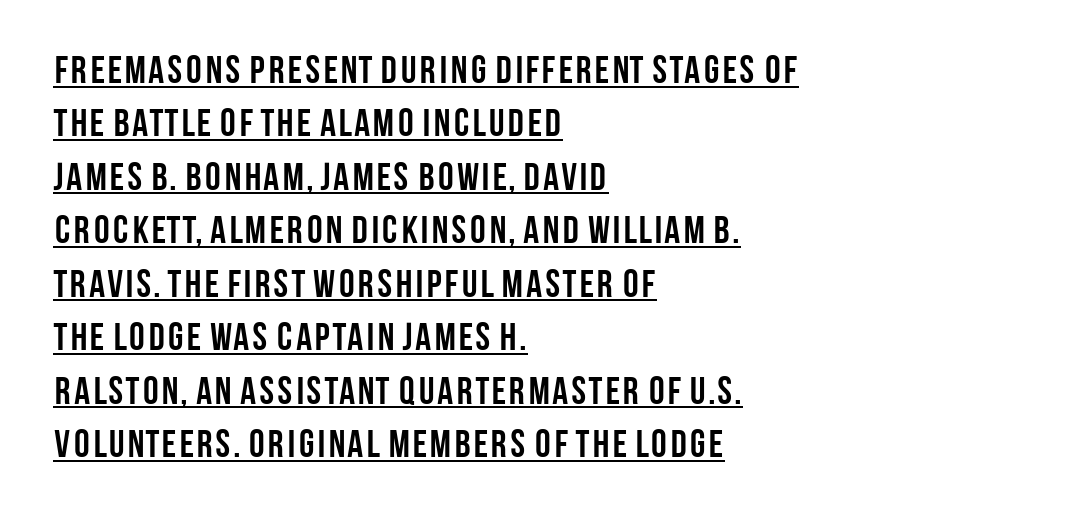
Q: Is the text bold? A: Yes.
Q: Is the text italic (slanted)? A: No, it is upright.
Q: Is the typeface a serif or a sans-serif typeface? A: Sans-serif.
Q: Is the text underlined? A: Yes.
Q: How is the paragraph aligned? A: Left-aligned.
Q: Is the spacing between letters normal or unusually wide? A: Normal.
Q: Is the spacing between lines tight, normal or loose? A: Normal.
Q: Width (condensed, normal, or wide)? A: Condensed.
Q: Stroke contrast? A: Low.
Q: x-height? A: Large.
Q: Monospaced? A: No.
